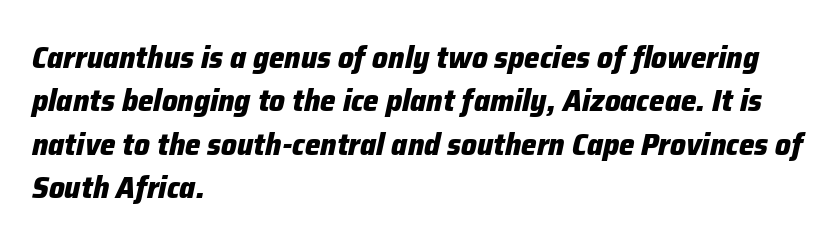
Think of a printed novel: that variable character pitch is what you see here. The face used here has a pronounced slope to its letters. Check the space under the baseline: it is left empty. There is no visible air inserted between adjacent glyphs.
